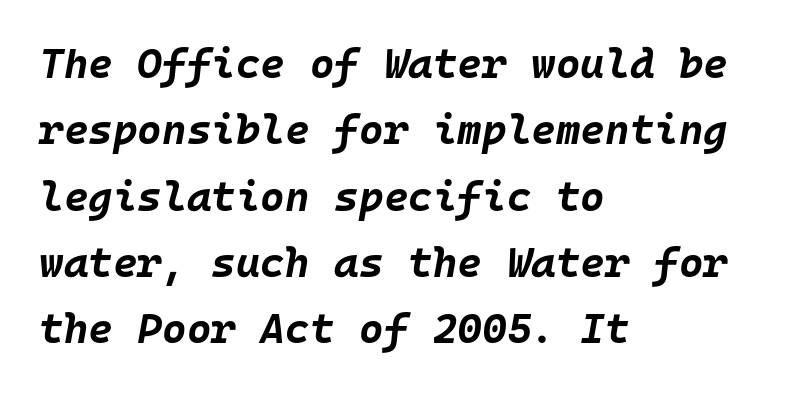
The area under the type is left untouched. Strong, thick strokes mark this as bold type. Spacing verdict: monospaced, one width for all characters. In terms of letterspacing, this is plain default setting. The rendering anchors every line to the left-hand side.
